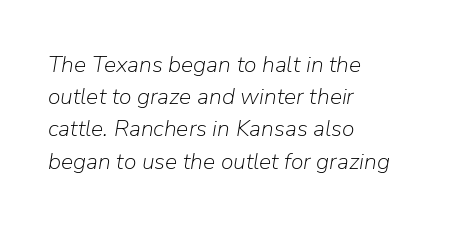
The letterforms sit shoulder to shoulder at normal distance. Summary of weight: not heavy and not bold. The specimen omits any rule beneath the text block's lines. How would I describe the line gaps? Plain and ordinary. The font's italic variant was chosen for this text. The paragraph has a hard left edge and a soft right edge.
